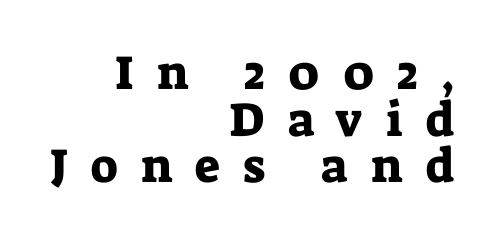
Q: Is the text italic (slanted)? A: No, it is upright.
Q: Is the typeface a serif or a sans-serif typeface? A: Serif.
Q: Is the text underlined? A: No.
Q: How is the paragraph aligned? A: Right-aligned.
Q: Is the spacing between letters normal or unusually wide? A: Unusually wide.
Q: Is the spacing between lines tight, normal or loose? A: Tight.
Q: Width (condensed, normal, or wide)? A: Normal.
Q: Stroke contrast? A: Low.
Q: x-height? A: Medium.
Q: Monospaced? A: No.
